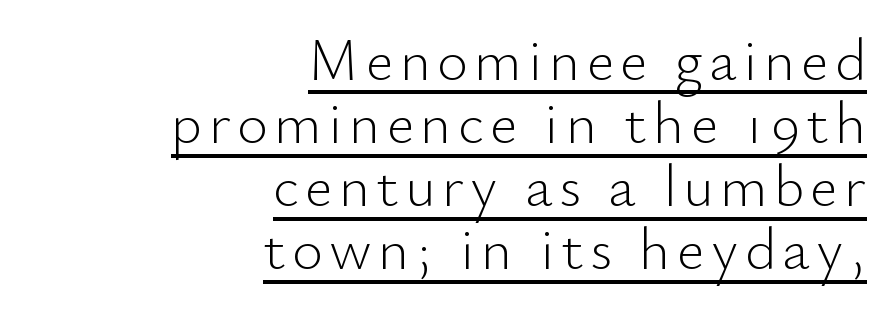
The image shows 59 px light sans-serif type, upright; set right-aligned, tight line spacing (1.07x), underlined; low stroke contrast and a small x-height.
